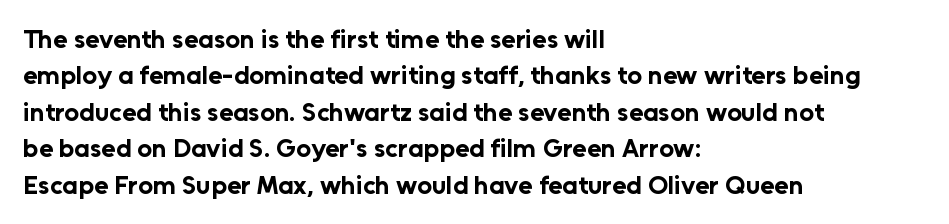
The image shows 26 px bold type, upright; set left-aligned, normal line spacing (1.4x), normal letter spacing, not underlined.
